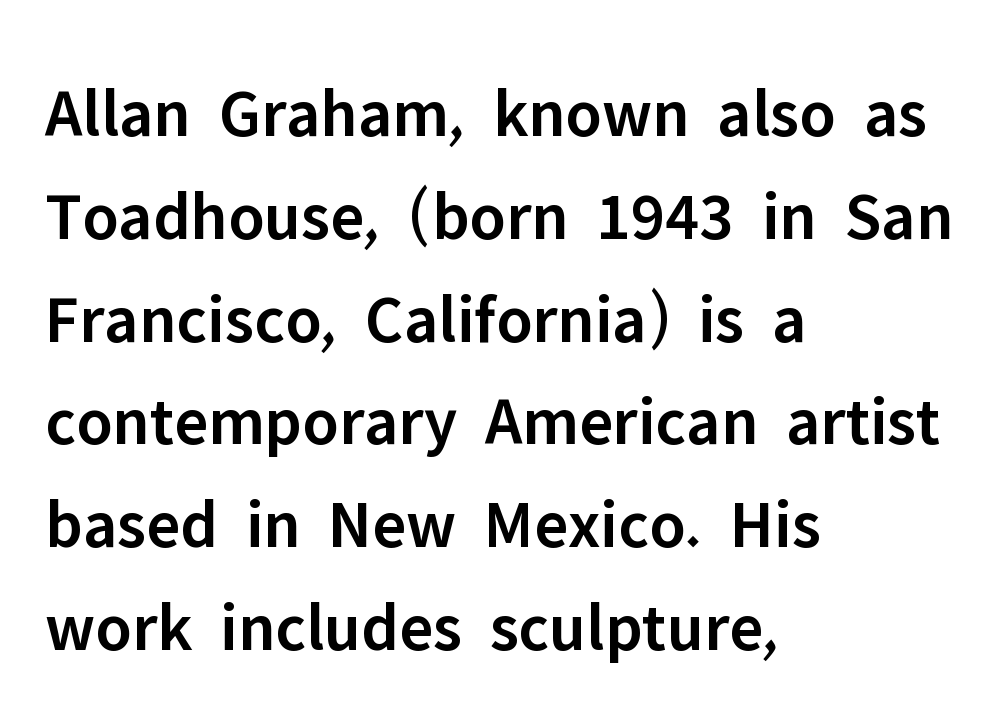
The image shows 69 px semibold sans-serif type, upright; set left-aligned, normal line spacing (1.49x), normal letter spacing, not underlined; low stroke contrast and a medium x-height.
